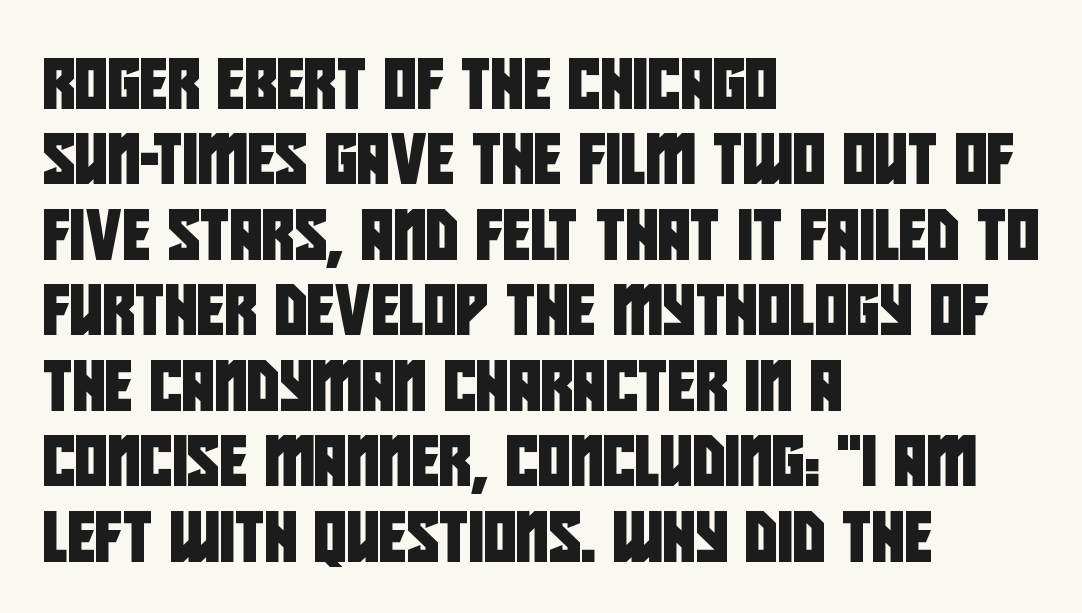
The setting favours the left margin, as ordinary paragraphs usually do. Regarding serifs, this sample does without them. What's the leading like? Ordinary, nothing unusual. Words float on clear page, feet unadorned. The face used here is proportionally spaced, like ordinary book or web type.
